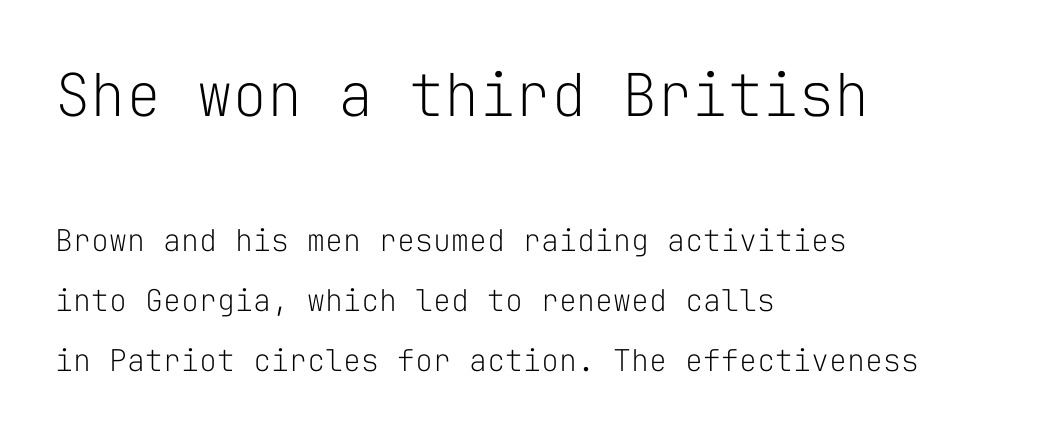
The lettering holds an erect, upright posture throughout. Compared with typical body copy, the letter spacing here is the same. Each letter's strokes conclude bluntly, with no projecting serifs. The string is rendered with underlining switched off. The face used here is monospaced, like something from a code editor. Stroke thickness stays within the range of a standard reading face or lighter.
